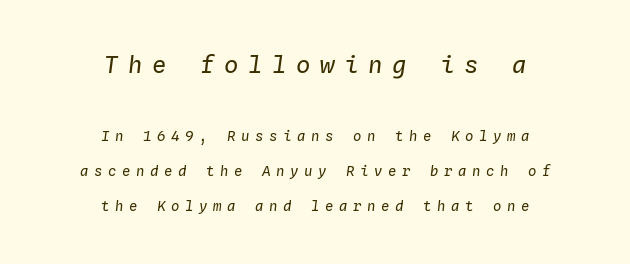
The image shows 24 px text type, italic (leaning right); set centered, loose line spacing (2.47x), unusually wide letter spacing (+0.4 em), not underlined; the first (top) block is 1.71x larger.
